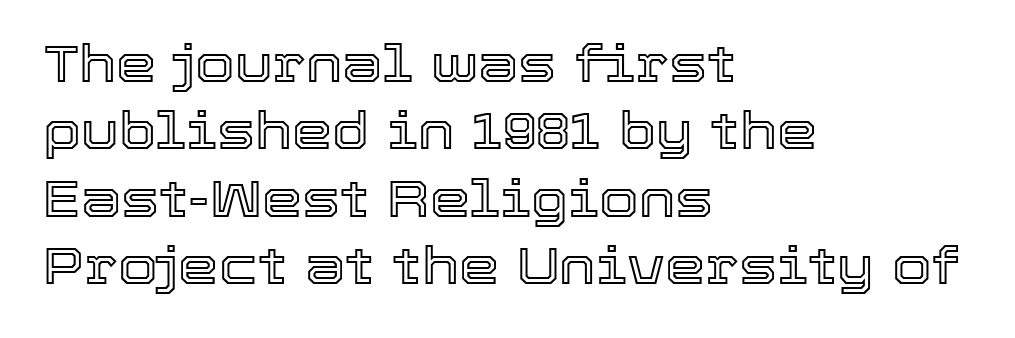
This sample has the flowing, uneven cadence of proportional lettering. Anything drawn beneath the words? Only blank space. Regarding leading, the lines here are spaced in the standard way. Compared with a centered layout, this one pins lines to the left instead. The lettering stays uniformly vertical, giving the passage a roman look.
